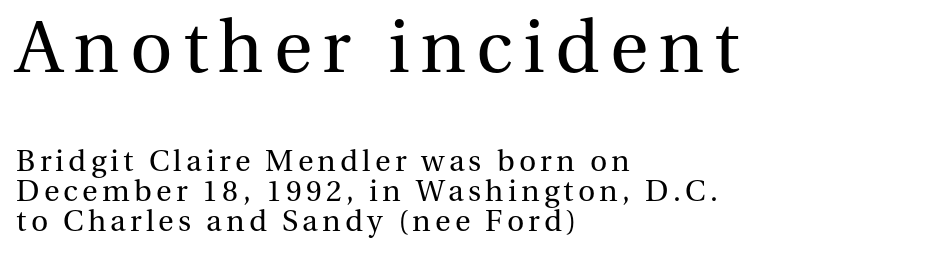
Q: Is the text bold? A: No.
Q: Is the text italic (slanted)? A: No, it is upright.
Q: Is the typeface a serif or a sans-serif typeface? A: Serif.
Q: Is the text underlined? A: No.
Q: How is the paragraph aligned? A: Left-aligned.
Q: Is the spacing between lines tight, normal or loose? A: Tight.
Q: Which block of text is set in a larger size, the first (top) or the second (bottom)? A: The first (top) one.
Q: Width (condensed, normal, or wide)? A: Normal.
Q: Stroke contrast? A: Medium.
Q: x-height? A: Medium.
Q: Monospaced? A: No.
